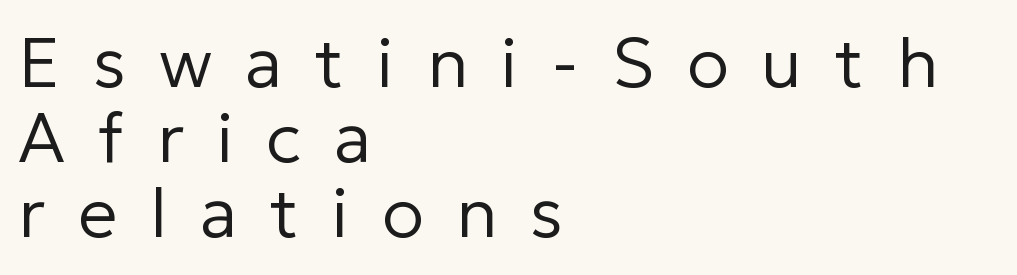
{"serif": "no", "italic": "no", "bold": "no", "weight": "regular", "width": "normal", "stroke_contrast": "low", "x_height": "medium", "monospaced": "no", "underline": "no", "align": "left", "line_spacing": "tight", "line_spacing_ratio": 1.07, "letter_spacing": "wide", "letter_spacing_em": 0.47, "glyph_px": 70}
